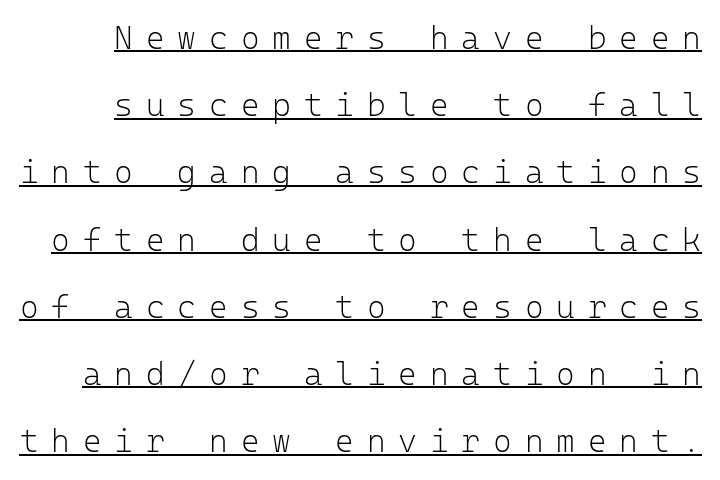
The image shows 32 px light sans-serif type, upright, monospaced; set loose line spacing (2.1x), unusually wide letter spacing (+0.4 em), underlined; low stroke contrast and a medium x-height.
